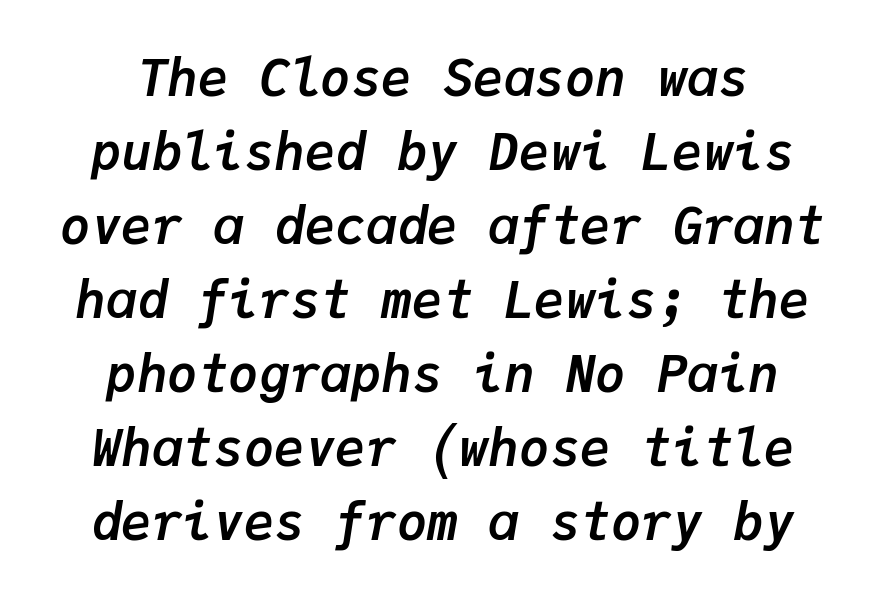
Q: Is the text bold? A: Yes.
Q: Is the text italic (slanted)? A: Yes, it leans right by about 9 degrees.
Q: Is the text underlined? A: No.
Q: Is the spacing between letters normal or unusually wide? A: Normal.
Q: Is the spacing between lines tight, normal or loose? A: Normal.
Q: Width (condensed, normal, or wide)? A: Normal.
Q: Stroke contrast? A: Low.
Q: x-height? A: Medium.
Q: Monospaced? A: Yes.
